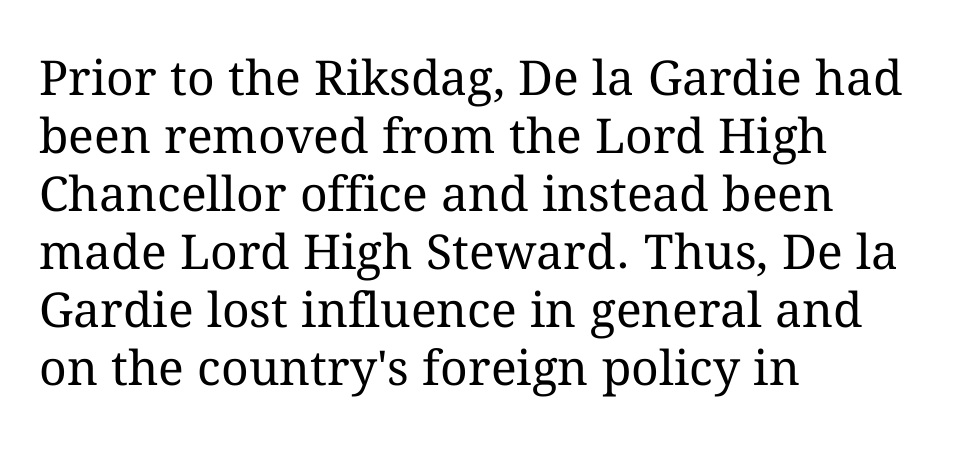
{"italic": "no", "bold": "no", "weight": "regular", "width": "normal", "stroke_contrast": "medium", "x_height": "medium", "monospaced": "no", "underline": "no", "align": "left", "line_spacing_ratio": 1.21, "letter_spacing": "normal", "letter_spacing_em": 0.0, "glyph_px": 48}
